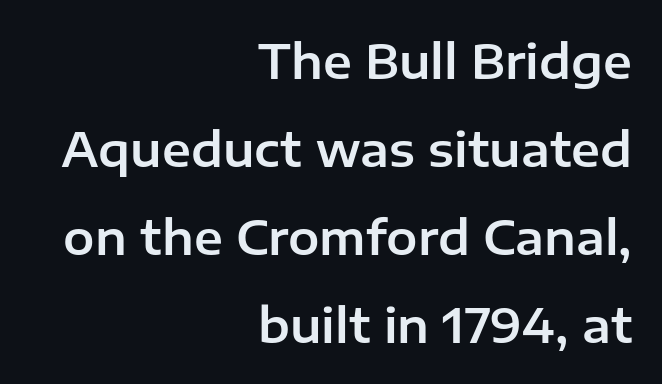
Stroke terminals: plain, sans-serif. Between one letter and the next there's only the usual sliver of space. Line endings align vertically; line beginnings do not. The rendering uses natural spacing where letterforms have individual widths. Clear beneath every line of the passage.
